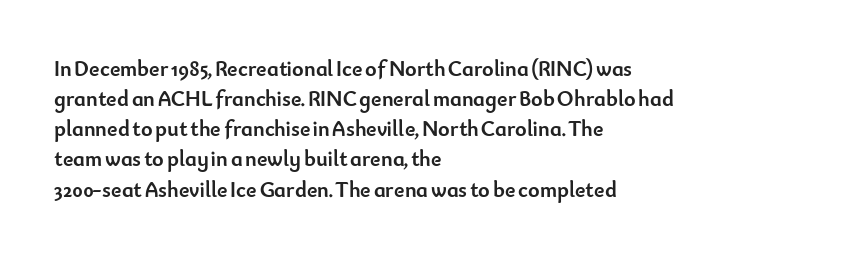
The image shows 22 px bold type, upright; set left-aligned, normal line spacing (1.37x), normal letter spacing, not underlined.
